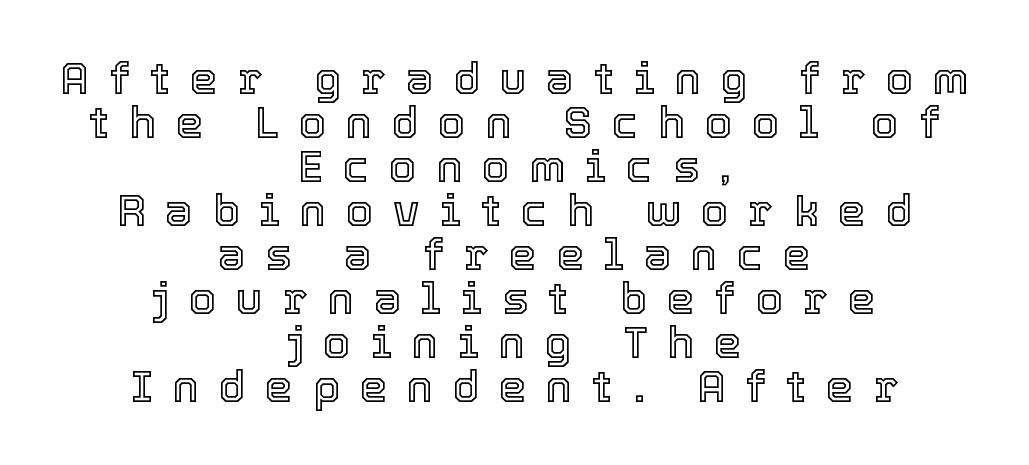
The image shows 44 px text type, upright; set centered, tight line spacing (1.0x), unusually wide letter spacing (+0.45 em), not underlined; a medium x-height.
